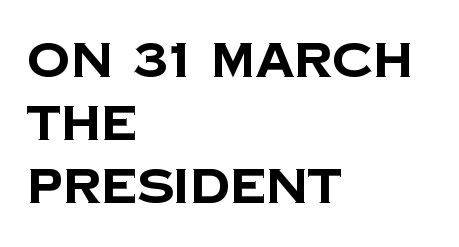
{"serif": "no", "bold": "yes", "weight": "bold", "width": "normal", "stroke_contrast": "low", "x_height": "large", "monospaced": "no", "underline": "no", "align": "left", "line_spacing": "normal", "line_spacing_ratio": 1.31, "letter_spacing": "normal", "letter_spacing_em": 0.0, "glyph_px": 48}
